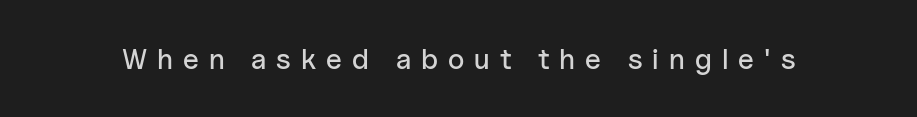
{"serif": "no", "italic": "no", "width": "normal", "stroke_contrast": "low", "x_height": "medium", "monospaced": "no", "underline": "no", "letter_spacing": "wide", "letter_spacing_em": 0.35, "glyph_px": 29}
